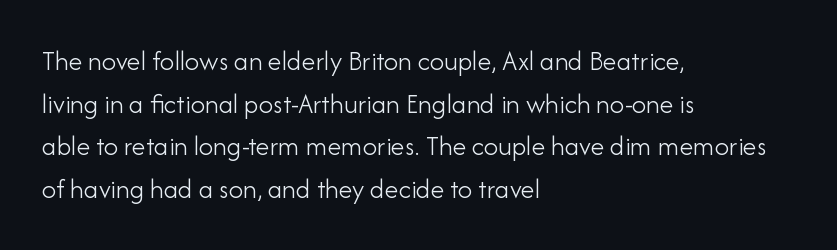
{"serif": "no", "italic": "no", "bold": "no", "weight": "light", "width": "normal", "stroke_contrast": "low", "x_height": "small", "monospaced": "no", "underline": "no", "align": "left", "line_spacing": "normal", "line_spacing_ratio": 1.52, "letter_spacing": "normal", "letter_spacing_em": 0.0, "glyph_px": 28}
